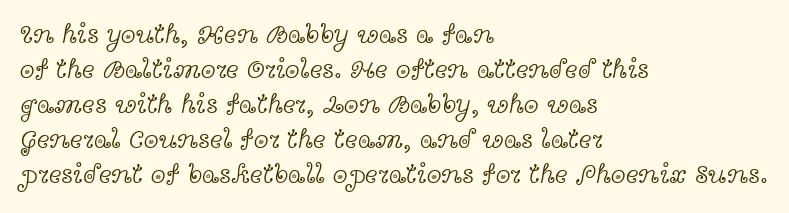
The image shows 27 px text type; set left-aligned, normal line spacing (1.3x), normal letter spacing, not underlined.
